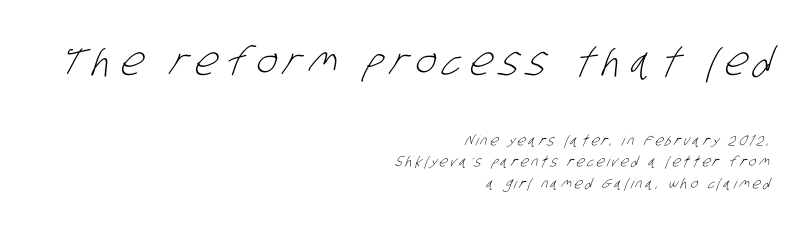
The image shows 39 px light, condensed sans-serif type; set right-aligned, normal line spacing (1.53x), unusually wide letter spacing (+0.21 em), not underlined; the first (top) block is 2.79x larger; low stroke contrast and a large x-height.
